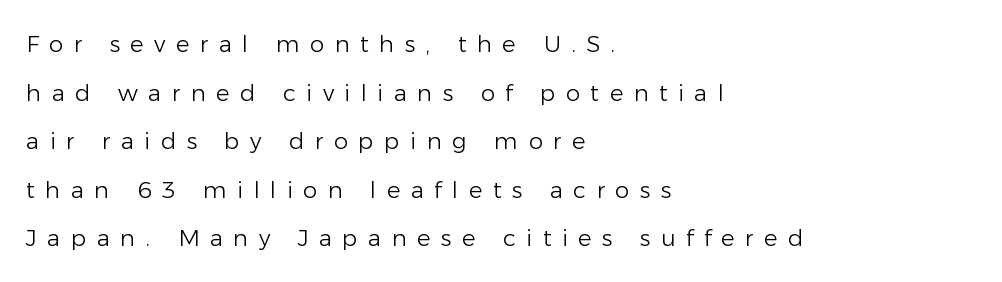
The typesetter chose a ragged-right arrangement here. Vertical strokes here are truly vertical. Has an underline been added? It has not. Honestly, the letter spacing is so wide it's the main thing you notice.
